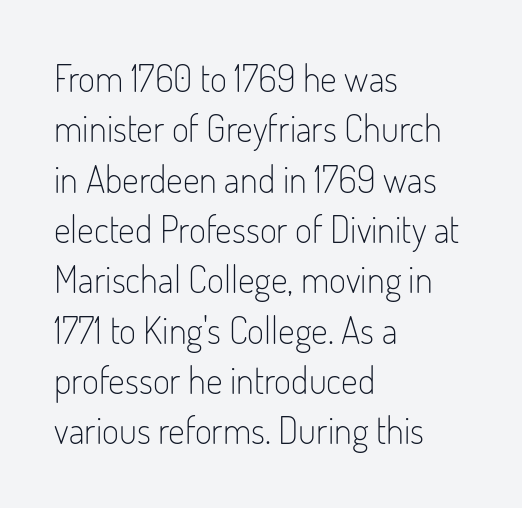
{"serif": "no", "italic": "no", "bold": "no", "weight": "light", "width": "condensed", "stroke_contrast": "low", "x_height": "small", "monospaced": "no", "underline": "no", "align": "left", "line_spacing": "normal", "line_spacing_ratio": 1.36, "letter_spacing": "normal", "letter_spacing_em": 0.0, "glyph_px": 37}
